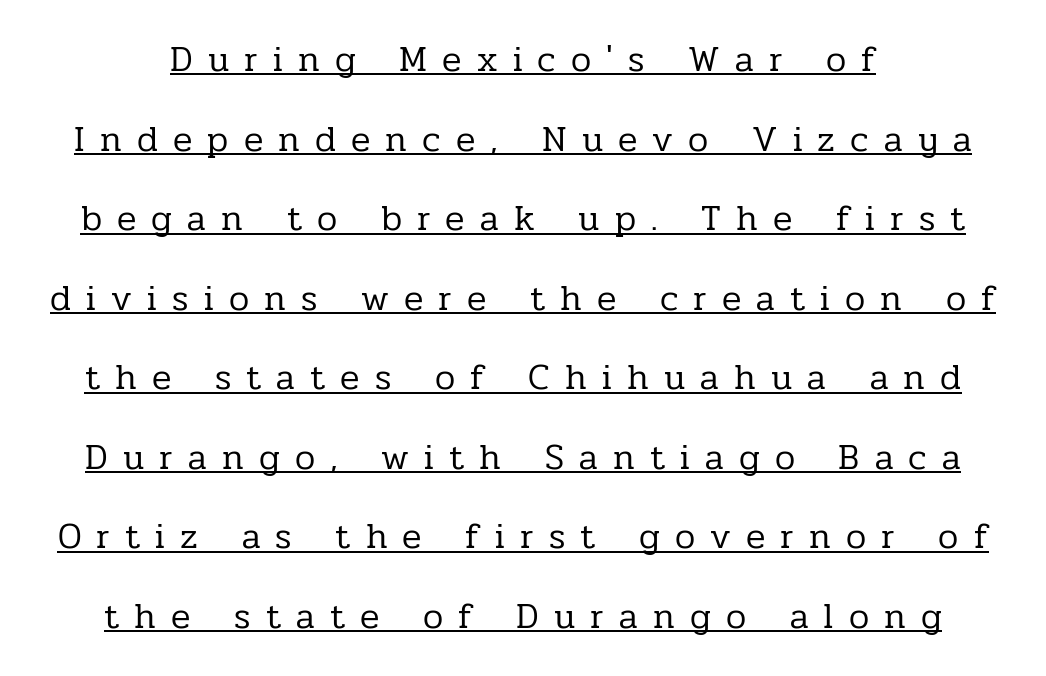
Stroke terminals: seriffed. Quick note: not italic, upright. Baseline-to-baseline distance is far greater than the letter height. A typesetter would call this proportional, since set widths differ per character. Honestly, the letter spacing is so wide it's the main thing you notice. No extra ink here — the face is not bold.
